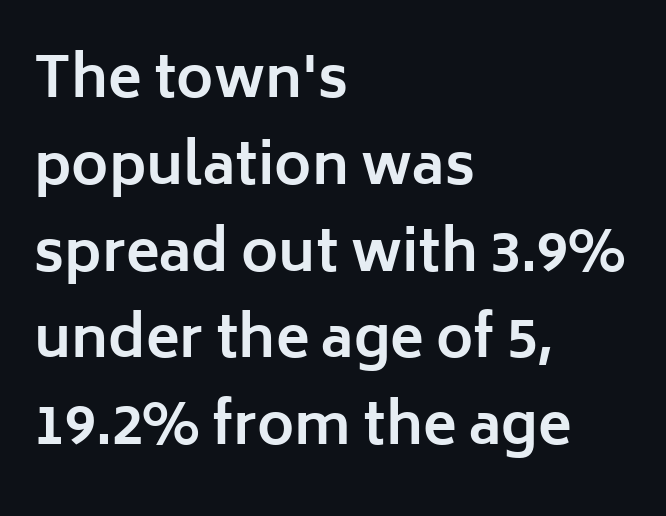
The image shows 56 px bold sans-serif type, upright; set left-aligned, normal line spacing (1.55x), normal letter spacing, not underlined; low stroke contrast and a medium x-height.
